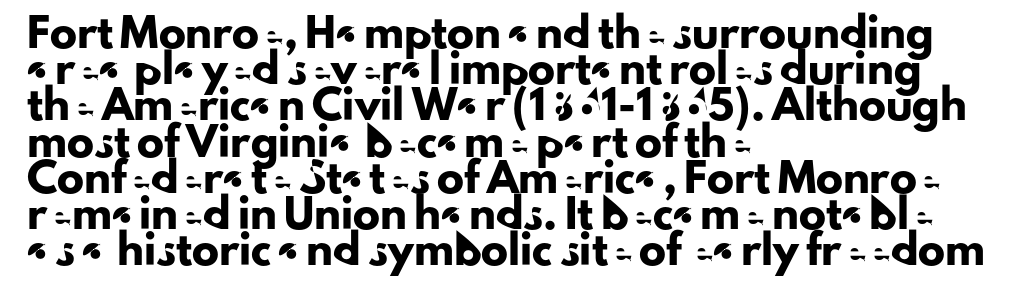
The image shows 27 px text type, upright; set left-aligned, normal line spacing (1.34x), normal letter spacing, not underlined.
